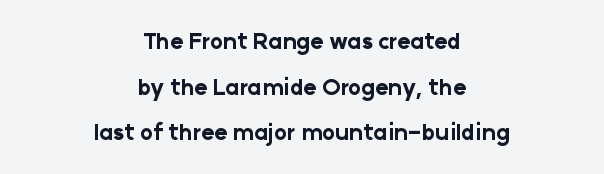
The foot of each line stays bare and open. Caption: standard tracking, unaltered. The type sits square on the baseline with zero lean. The compositor balanced each line on the midline. Leading is clearly above the norm, producing a sparse column.
